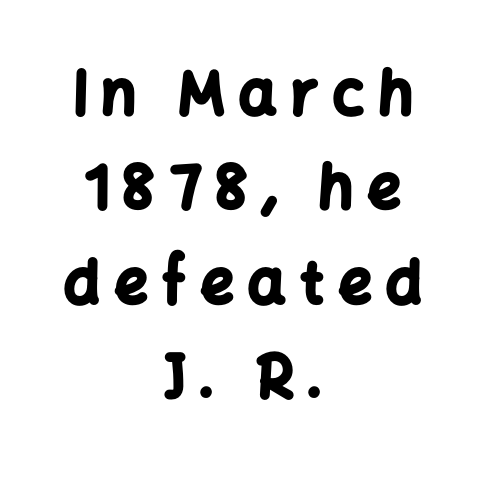
{"serif": "no", "italic": "no", "bold": "yes", "weight": "bold", "width": "normal", "stroke_contrast": "low", "x_height": "medium", "monospaced": "no", "underline": "no", "align": "center", "line_spacing": "normal", "line_spacing_ratio": 1.6, "letter_spacing": "wide", "letter_spacing_em": 0.24, "glyph_px": 59}
